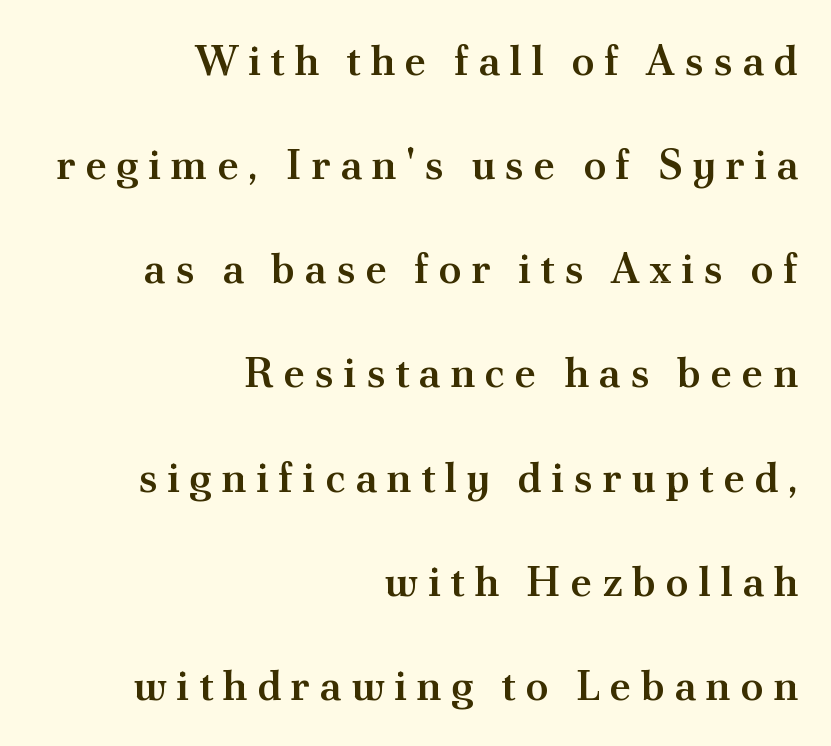
Q: Is the text bold? A: Semi-bold.
Q: Is the text italic (slanted)? A: No, it is upright.
Q: Is the typeface a serif or a sans-serif typeface? A: Serif.
Q: Is the text underlined? A: No.
Q: How is the paragraph aligned? A: Right-aligned.
Q: Is the spacing between letters normal or unusually wide? A: Unusually wide.
Q: Is the spacing between lines tight, normal or loose? A: Loose.
Q: Width (condensed, normal, or wide)? A: Normal.
Q: Stroke contrast? A: Medium.
Q: x-height? A: Small.
Q: Monospaced? A: No.
